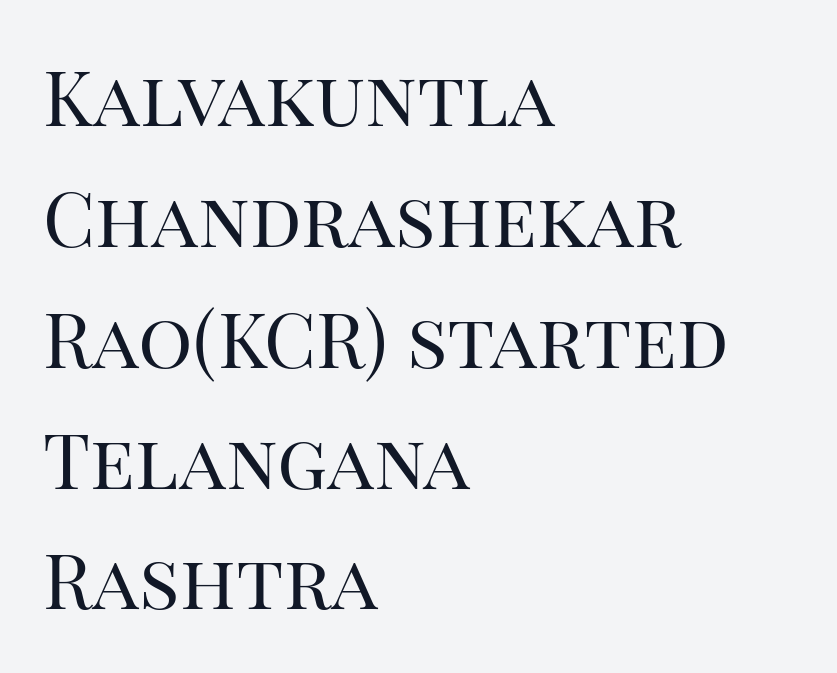
Clear beneath every line of the passage. Do the characters align in a grid? No, the font is proportional. Layout note: lines flush left. Designer's note — italics off, roman on.
